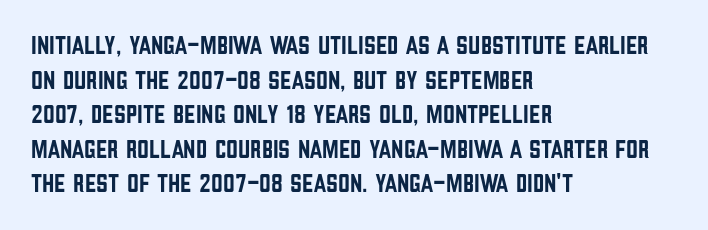
Q: Is the text italic (slanted)? A: No, it is upright.
Q: Is the text underlined? A: No.
Q: How is the paragraph aligned? A: Left-aligned.
Q: Is the spacing between letters normal or unusually wide? A: Normal.
Q: Is the spacing between lines tight, normal or loose? A: Normal.
